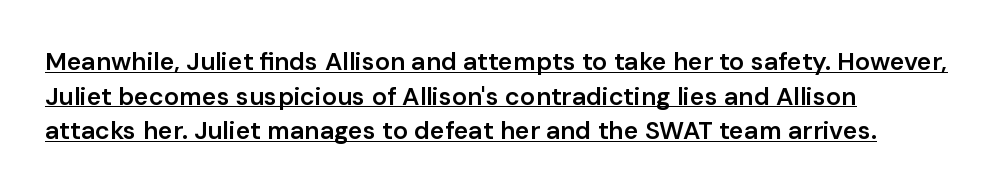
Regarding leading, the lines here are spaced in the standard way. Posture: straight, roman, zero tilt. In terms of letterspacing, this is plain default setting. Does the copy run flush right? No — it runs flush left.
